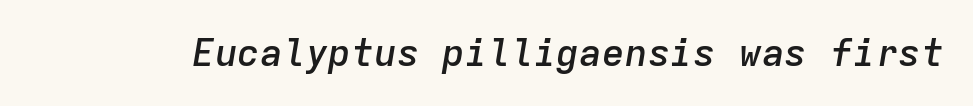
{"italic": "yes", "lean": "right", "slant_degrees": 9, "bold": "semi", "weight": "semibold", "width": "normal", "stroke_contrast": "low", "x_height": "medium", "monospaced": "yes", "underline": "no", "letter_spacing": "normal", "letter_spacing_em": 0.0, "glyph_px": 38}
